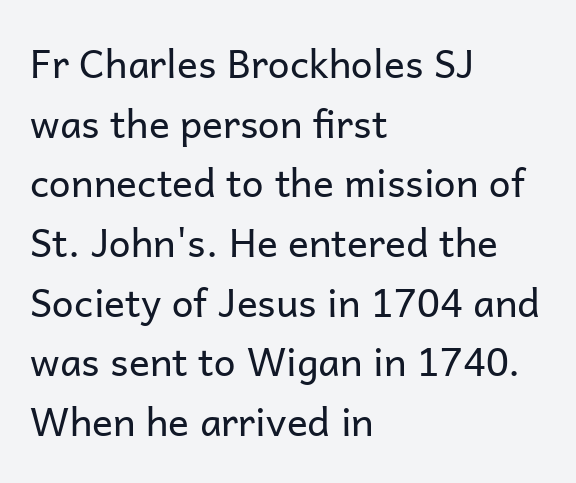
The image shows 39 px regular-weight sans-serif type, upright; set left-aligned, normal line spacing (1.53x), normal letter spacing, not underlined; low stroke contrast and a medium x-height.
